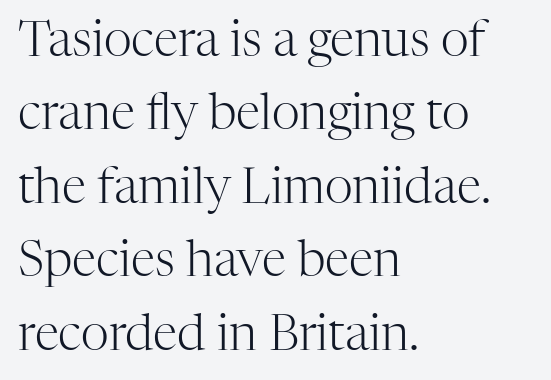
Ordinary non-slanted type is in use. You could call the tracking neutral — neither tight nor loose. The vertical gap from one line to the next is medium. Stem width sits at or under what a default text font uses.
